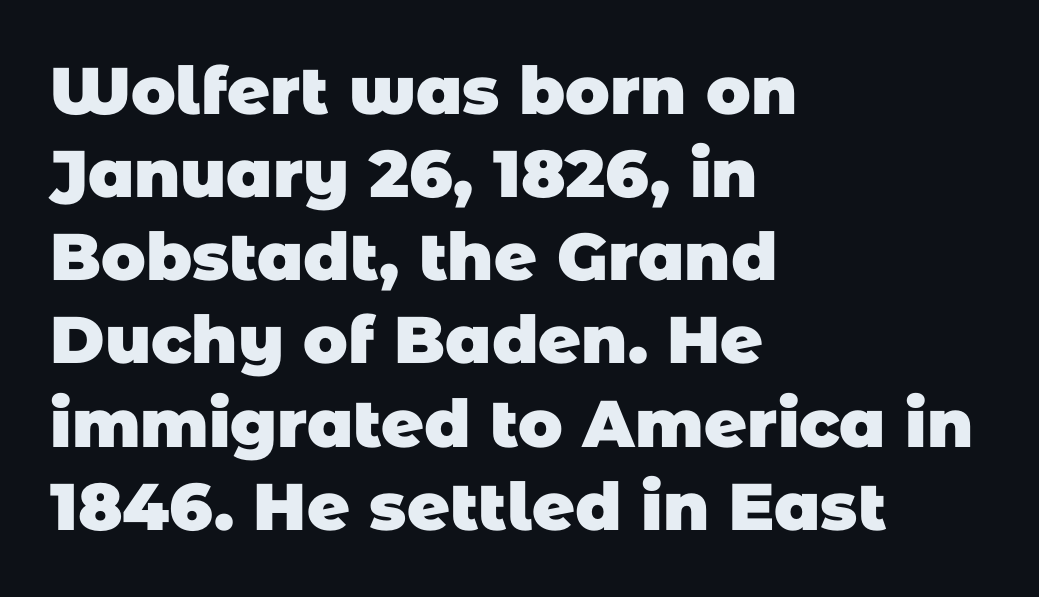
The image shows 66 px heavy sans-serif type; set left-aligned, normal line spacing (1.26x), normal letter spacing, not underlined; low stroke contrast and a large x-height.
